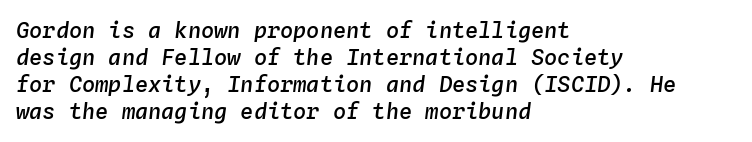
Underline: absent. The whole block is typeset with a tilt. The typesetting leans somewhat heavy: a semibold. The lines are quadded left. Caption: standard tracking, unaltered.
